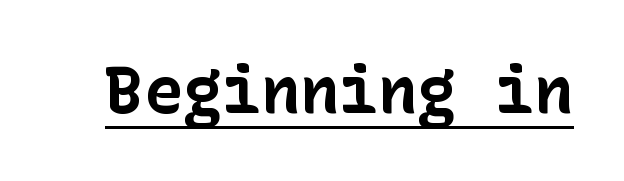
{"serif": "no", "italic": "no", "bold": "yes", "weight": "bold", "width": "normal", "stroke_contrast": "low", "x_height": "medium", "underline": "yes", "letter_spacing": "normal", "letter_spacing_em": 0.0, "glyph_px": 65}
